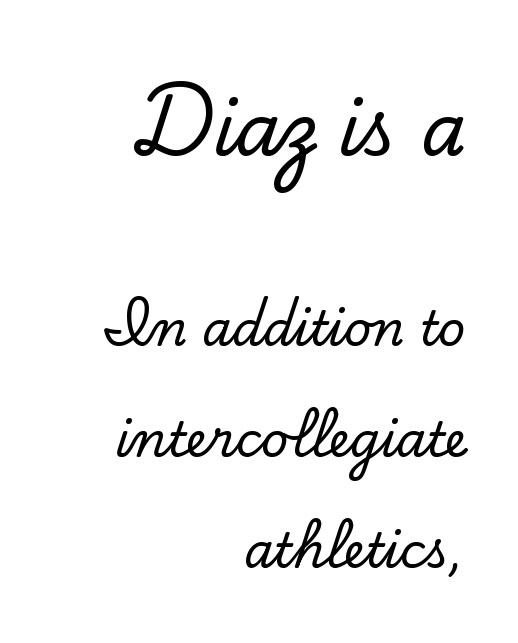
Character widths vary here, with narrow letters taking less room than wide ones. Clear beneath every line of the passage. Caption: upper text group enlarged, lower text group reduced. The lines in this sample share a right terminus and differ only in where they begin.
